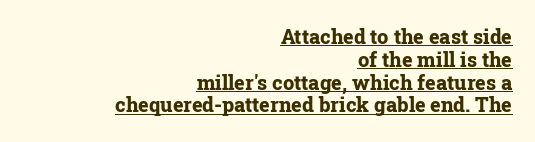
{"italic": "no", "bold": "yes", "underline": "yes", "align": "right", "line_spacing": "tight", "line_spacing_ratio": 1.14, "letter_spacing": "normal", "letter_spacing_em": 0.0, "glyph_px": 20}
